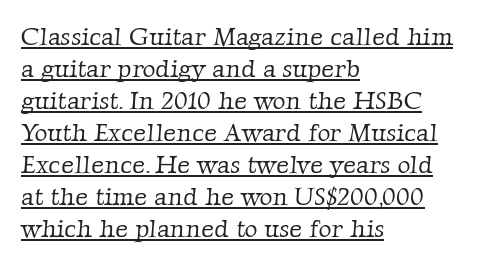
{"bold": "no", "underline": "yes", "align": "left", "line_spacing": "normal", "line_spacing_ratio": 1.28, "letter_spacing": "normal", "letter_spacing_em": 0.0, "glyph_px": 25}
